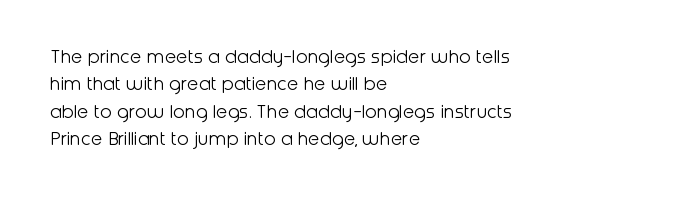
The image shows 21 px text type, upright; set left-aligned, normal line spacing (1.3x), normal letter spacing, not underlined.
